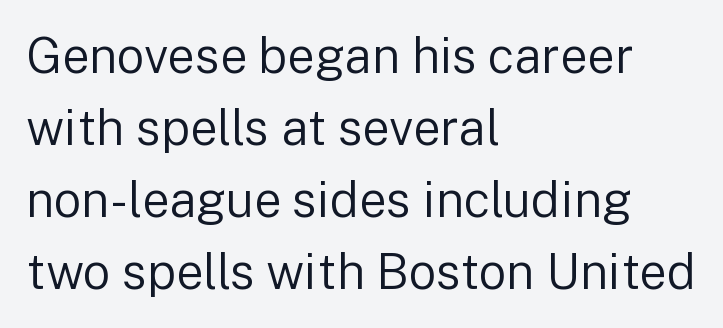
{"serif": "no", "italic": "no", "bold": "no", "weight": "regular", "width": "normal", "stroke_contrast": "low", "x_height": "medium", "monospaced": "no", "underline": "no", "align": "left", "line_spacing": "normal", "line_spacing_ratio": 1.47, "letter_spacing": "normal", "letter_spacing_em": 0.0, "glyph_px": 49}
